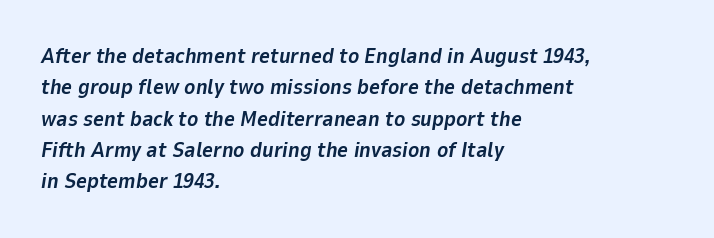
{"italic": "yes", "lean": "right", "slant_degrees": 9, "bold": "yes", "underline": "no", "align": "left", "line_spacing": "normal", "line_spacing_ratio": 1.49, "letter_spacing": "normal", "letter_spacing_em": 0.0, "glyph_px": 21}
